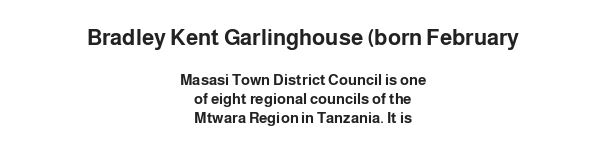
Q: Is the text bold? A: Yes.
Q: Is the text italic (slanted)? A: No, it is upright.
Q: Is the text underlined? A: No.
Q: How is the paragraph aligned? A: Centered.
Q: Is the spacing between letters normal or unusually wide? A: Normal.
Q: Is the spacing between lines tight, normal or loose? A: Normal.
Q: Which block of text is set in a larger size, the first (top) or the second (bottom)? A: The first (top) one.
